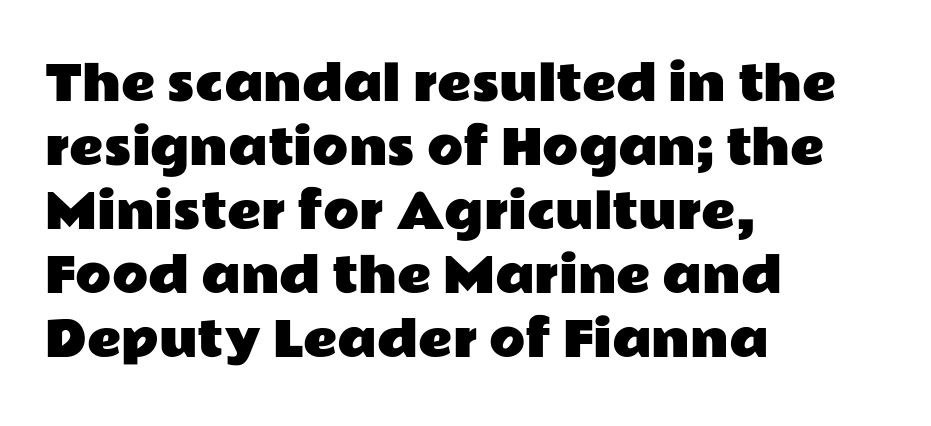
Q: Is the text italic (slanted)? A: No, it is upright.
Q: Is the typeface a serif or a sans-serif typeface? A: Sans-serif.
Q: Is the text underlined? A: No.
Q: How is the paragraph aligned? A: Left-aligned.
Q: Is the spacing between letters normal or unusually wide? A: Normal.
Q: Is the spacing between lines tight, normal or loose? A: Normal.
Q: Width (condensed, normal, or wide)? A: Wide.
Q: Stroke contrast? A: Low.
Q: x-height? A: Medium.
Q: Monospaced? A: No.
